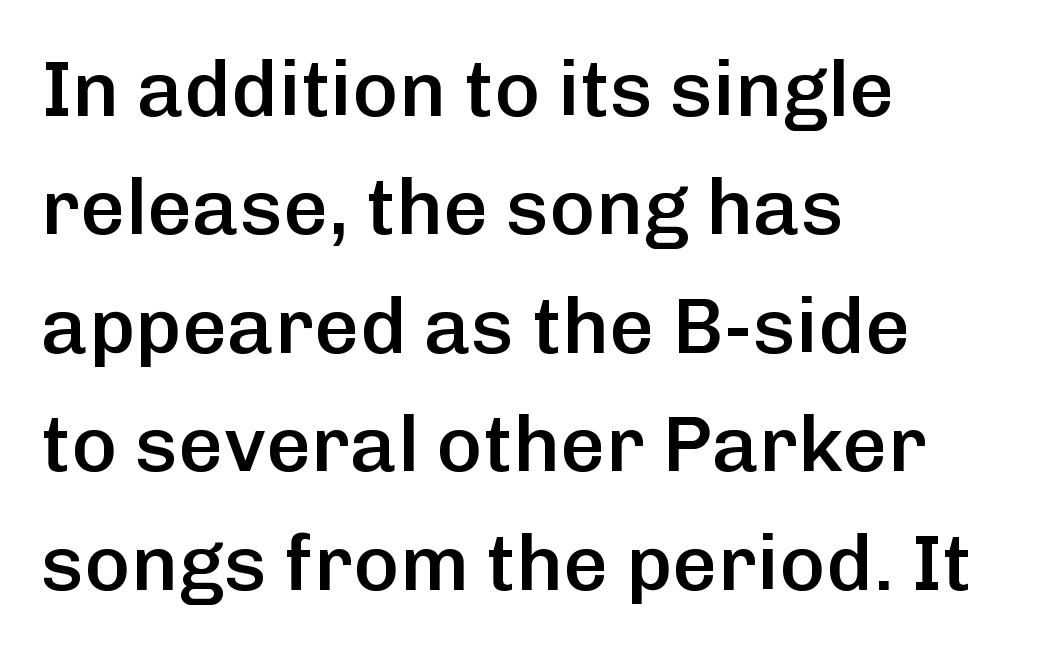
Each line starts at the same left margin while the right side varies. Set as a demibold, roughly 600 on the weight scale. Observe the absence of serifs on each vertical stroke in this sample. This rendering leaves character spacing at its baseline value. Check the space under the baseline: it is left empty.
